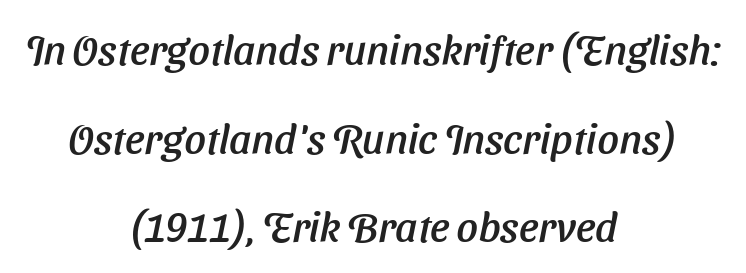
The image shows 42 px text type, italic (leaning right); set centered, loose line spacing (2.11x), normal letter spacing, not underlined; low stroke contrast and a medium x-height.
